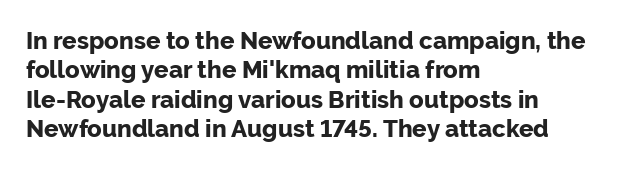
{"italic": "no", "bold": "yes", "underline": "no", "align": "left", "line_spacing_ratio": 1.22, "letter_spacing": "normal", "letter_spacing_em": 0.0, "glyph_px": 24}
